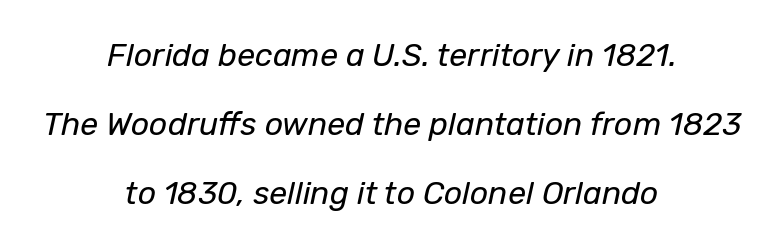
{"italic": "yes", "lean": "right", "slant_degrees": 12, "bold": "no", "weight": "regular", "width": "normal", "stroke_contrast": "low", "x_height": "medium", "monospaced": "no", "underline": "no", "align": "center", "line_spacing": "loose", "line_spacing_ratio": 2.15, "letter_spacing": "normal", "letter_spacing_em": 0.0, "glyph_px": 32}
